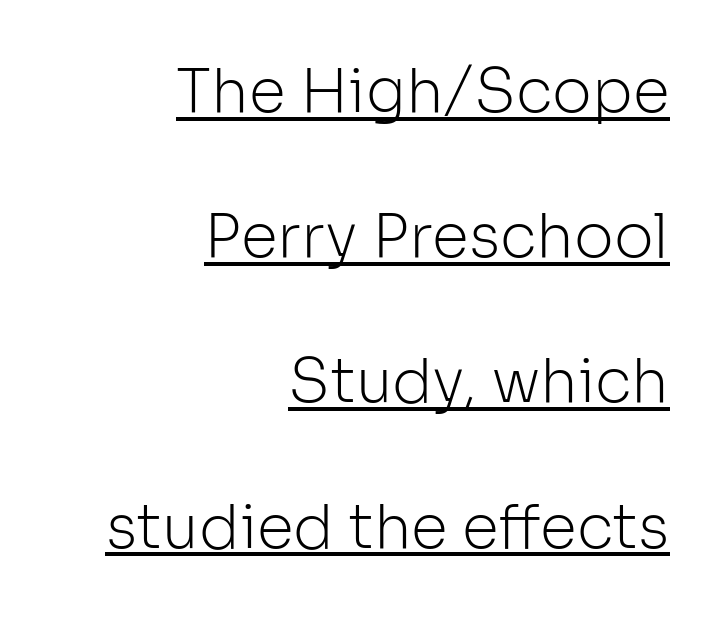
{"serif": "no", "italic": "no", "bold": "no", "weight": "light", "width": "normal", "stroke_contrast": "low", "x_height": "medium", "monospaced": "no", "underline": "yes", "align": "right", "line_spacing": "loose", "line_spacing_ratio": 2.42, "letter_spacing": "normal", "letter_spacing_em": 0.0, "glyph_px": 60}
